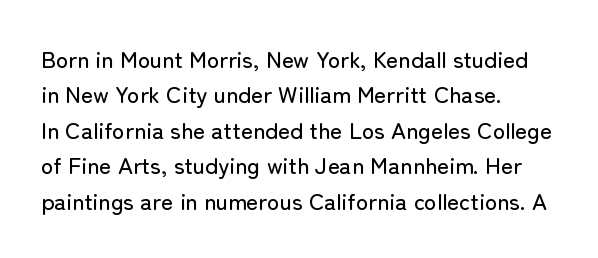
Nope, not italic — everything's standing straight. Words appear dense and cohesive because spacing is normal. The baseline area is clear. These lines sit exactly where default settings would place them. The compositor pushed each line to the left boundary.
